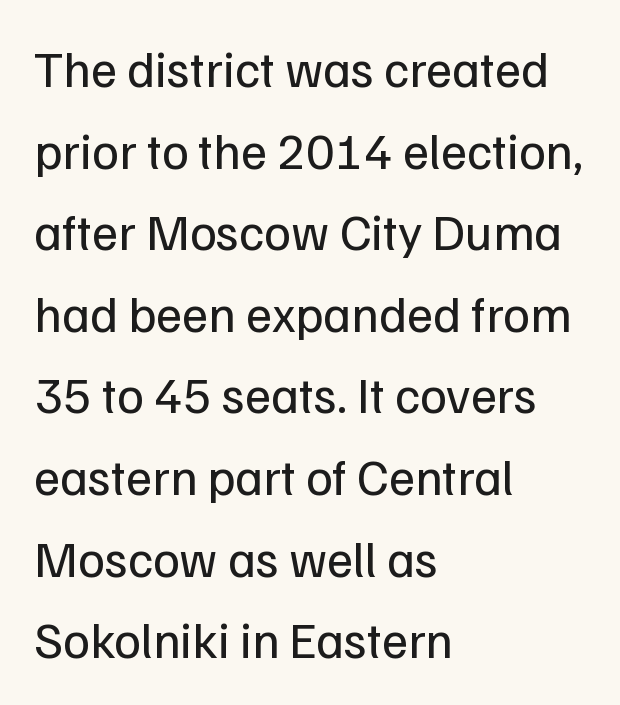
The image shows 51 px regular-weight sans-serif type, upright; set left-aligned, normal line spacing (1.6x), normal letter spacing, not underlined; low stroke contrast and a medium x-height.
